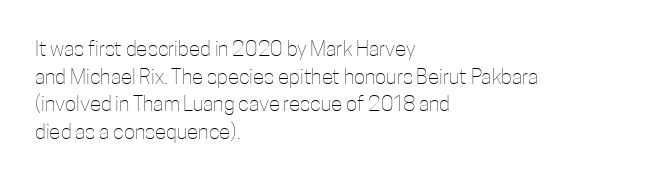
Teacher's note: observe the even left margin — that is flush-left alignment. The line texture is even and compact thanks to regular tracking. The lettering stays uniformly vertical, giving the passage a roman look. The baseline area is clear.
